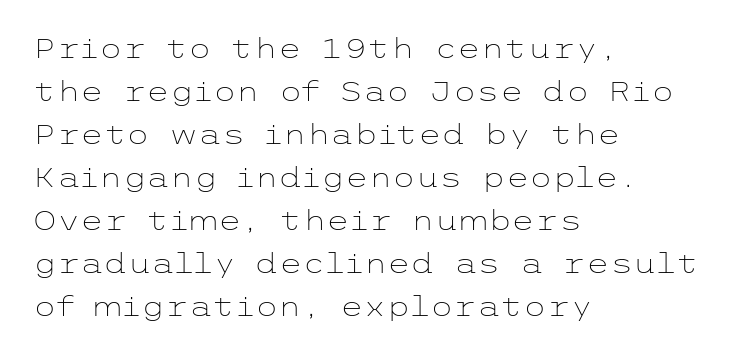
Q: Is the text bold? A: No.
Q: Is the text italic (slanted)? A: No, it is upright.
Q: Is the text underlined? A: No.
Q: How is the paragraph aligned? A: Left-aligned.
Q: Is the spacing between letters normal or unusually wide? A: Normal.
Q: Is the spacing between lines tight, normal or loose? A: Normal.
